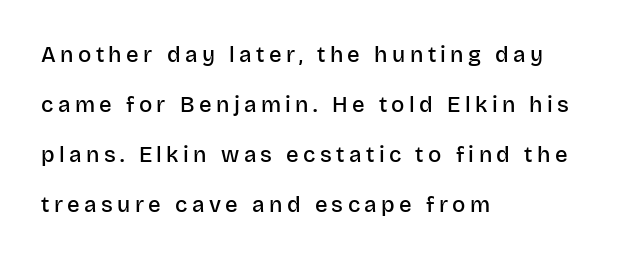
Q: Is the text bold? A: Semi-bold.
Q: Is the text italic (slanted)? A: No, it is upright.
Q: Is the text underlined? A: No.
Q: How is the paragraph aligned? A: Left-aligned.
Q: Is the spacing between letters normal or unusually wide? A: Unusually wide.
Q: Is the spacing between lines tight, normal or loose? A: Loose.
